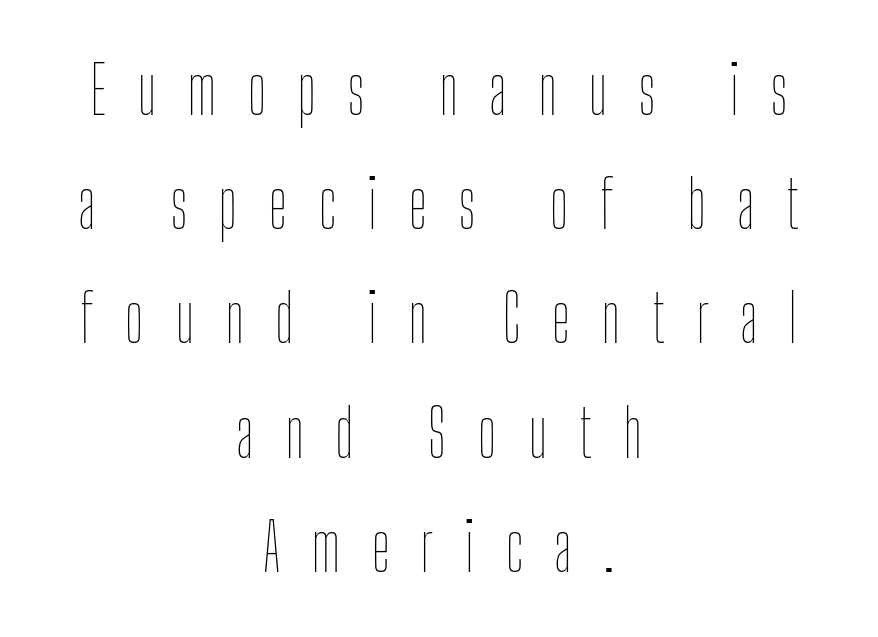
The image shows 66 px thin, condensed type, upright; set centered, line spacing 1.73x, unusually wide letter spacing (+0.46 em), not underlined; low stroke contrast and a medium x-height.
